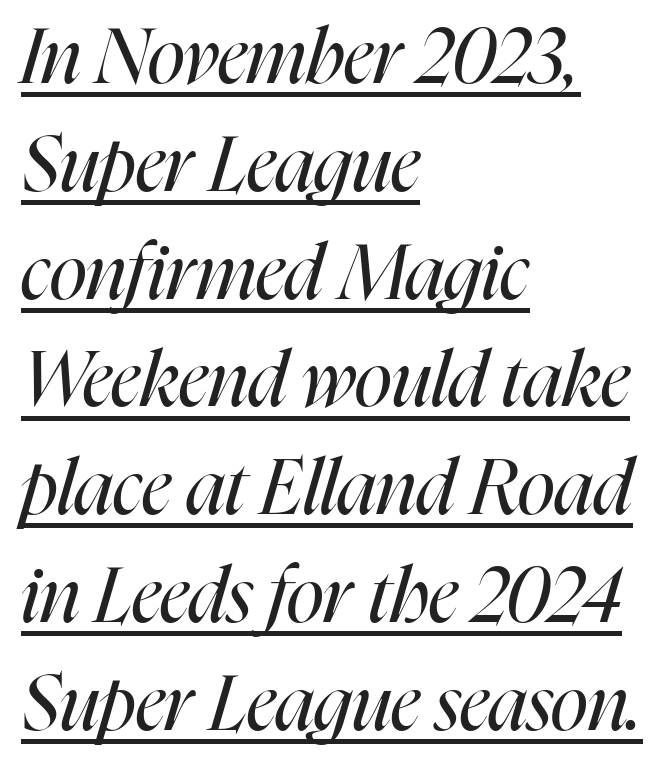
Glance below the letters and you will spot a drawn line. In terms of letterspacing, this is plain default setting. The passage shown is typed in a proportional face where columns would drift. Teacher's note: observe the even left margin — that is flush-left alignment. One glance says typical: line gaps are just what's usual.
